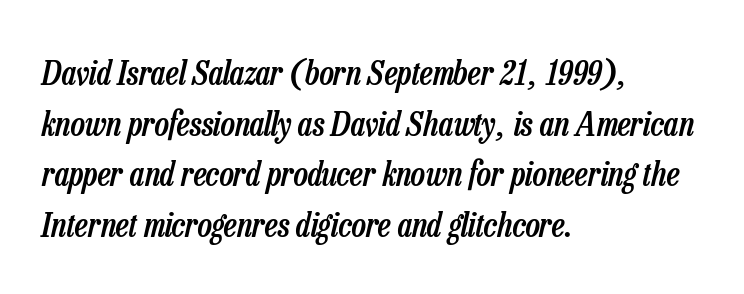
{"italic": "yes", "lean": "right", "slant_degrees": 13, "bold": "semi", "weight": "semibold", "width": "condensed", "stroke_contrast": "low", "x_height": "medium", "monospaced": "no", "underline": "no", "align": "left", "line_spacing": "normal", "line_spacing_ratio": 1.49, "letter_spacing": "normal", "letter_spacing_em": 0.0, "glyph_px": 34}
